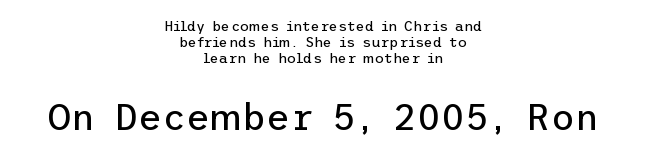
The image shows 37 px regular-weight sans-serif type, upright; set centered, tight line spacing (1.15x), normal letter spacing, not underlined; the second (bottom) block is 2.64x larger; low stroke contrast and a medium x-height.
